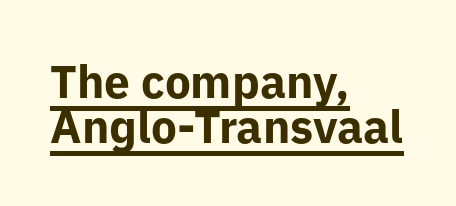
The tracking reads as untouched default to a designer's eye. Is there any slant? The stems are plumb. What decoration does the sample have? An underline. Character widths vary here, with narrow letters taking less room than wide ones. The characters display no serif detailing; their extremities are plain. In CSS terms this would be text-align: left.
